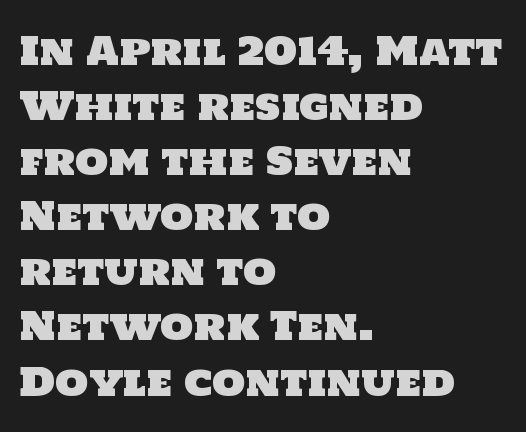
{"serif": "no", "width": "normal", "stroke_contrast": "low", "x_height": "large", "monospaced": "no", "underline": "no", "align": "left", "line_spacing": "normal", "line_spacing_ratio": 1.45, "letter_spacing": "normal", "letter_spacing_em": 0.0, "glyph_px": 38}
